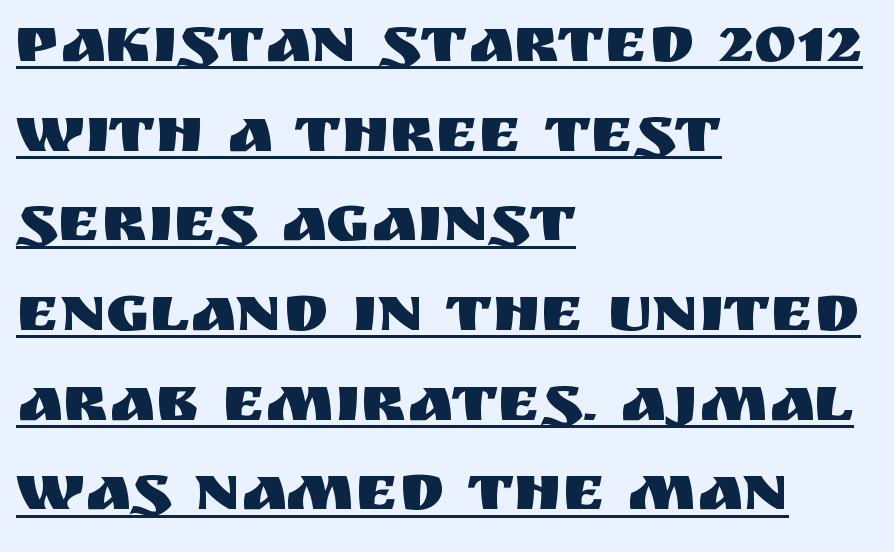
{"serif": "no", "italic": "no", "width": "normal", "stroke_contrast": "medium", "x_height": "large", "monospaced": "no", "underline": "yes", "align": "left", "line_spacing": "normal", "line_spacing_ratio": 1.38, "letter_spacing": "normal", "letter_spacing_em": 0.0, "glyph_px": 65}
